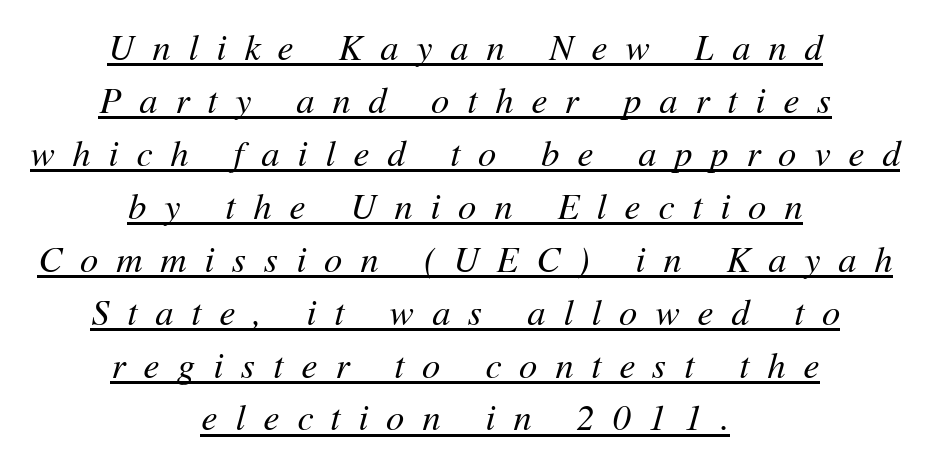
{"italic": "yes", "lean": "right", "slant_degrees": 11, "bold": "no", "weight": "regular", "width": "normal", "stroke_contrast": "medium", "x_height": "medium", "monospaced": "no", "underline": "yes", "align": "center", "line_spacing": "normal", "line_spacing_ratio": 1.47, "letter_spacing": "wide", "letter_spacing_em": 0.5, "glyph_px": 36}
